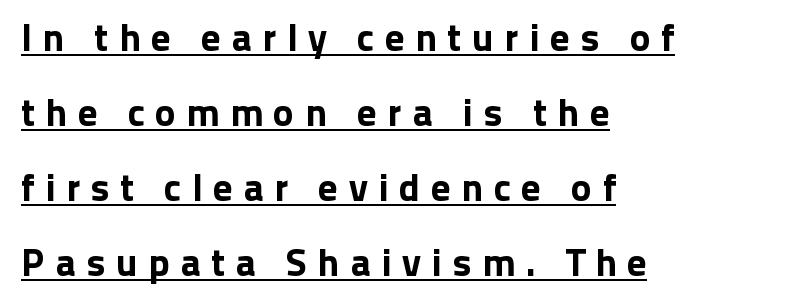
The image shows 39 px sans-serif type, upright; set left-aligned, loose line spacing (1.92x), unusually wide letter spacing (+0.27 em), underlined; low stroke contrast and a medium x-height.
